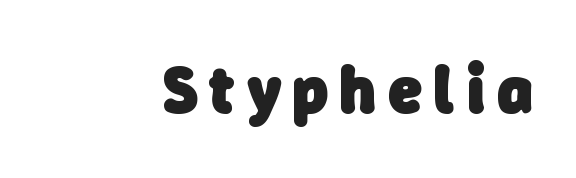
Heft: maximum for text — a bold. This sample has the flowing, uneven cadence of proportional lettering. Descenders hang freely into open space. The designer went with a sans here, leaving each stem footless.
